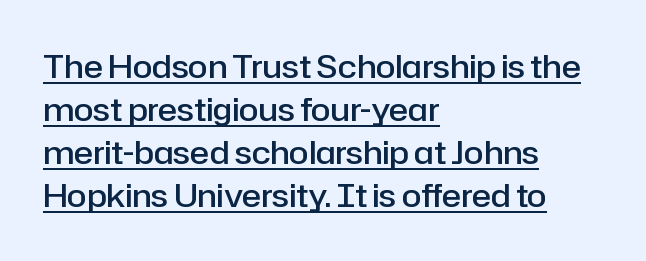
The lettering is marked with a stroke running underneath it. The letters stand straight up with perfectly vertical stems. The rendering uses natural spacing where letterforms have individual widths. If you measured baseline to baseline, you'd find a middling distance. What kind of face is this? One without serifs — a sans.
